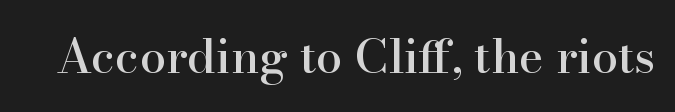
The image shows 47 px serif type, upright; set normal letter spacing, not underlined; high stroke contrast and a small x-height.
